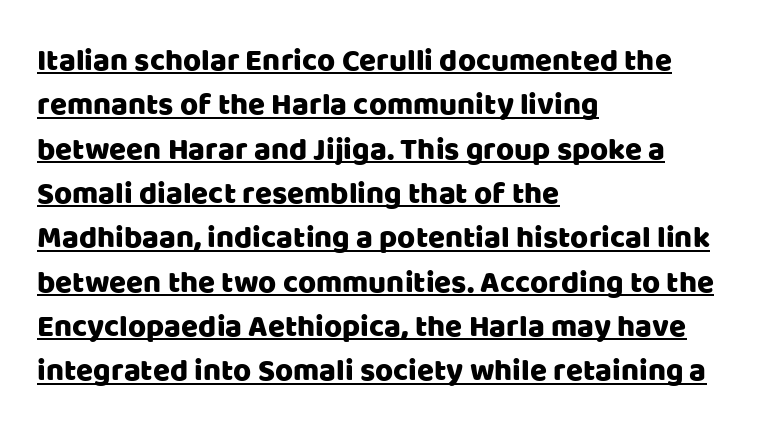
The image shows 31 px sans-serif type, upright; set left-aligned, normal line spacing (1.43x), normal letter spacing, underlined; low stroke contrast and a large x-height.
